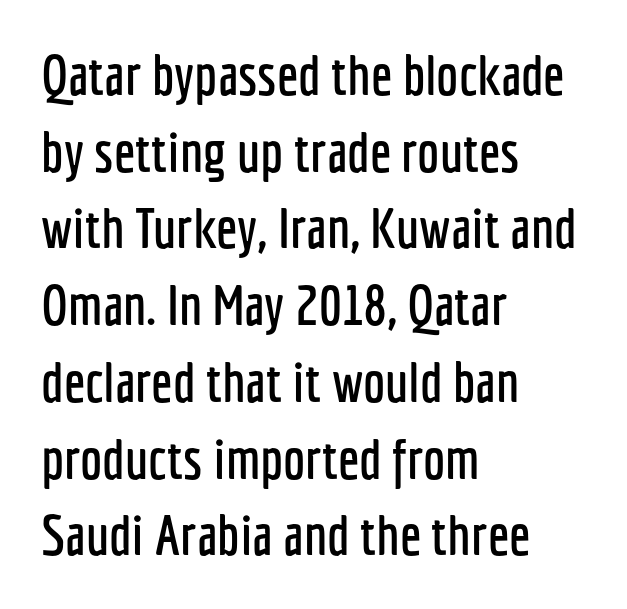
The image shows 56 px condensed sans-serif type, upright; set left-aligned, normal line spacing (1.37x), normal letter spacing, not underlined; low stroke contrast and a medium x-height.
